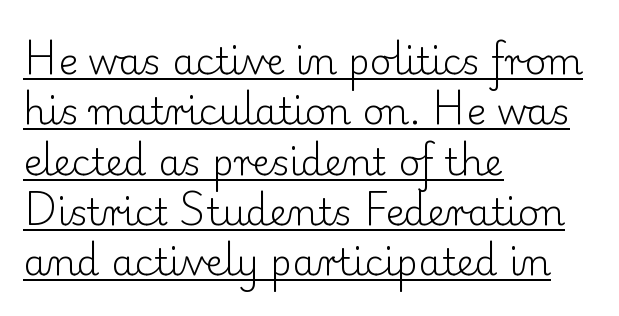
This sample carries an underscore along the baseline area. Layout note: lines flush left. Whoever set this chose a conventional vertical rhythm. This sample has the flowing, uneven cadence of proportional lettering. The tracking reads as untouched default to a designer's eye. The weight would be labelled regular, book, light, or lighter still.
